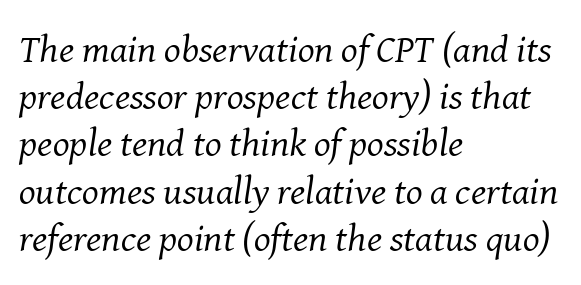
The image shows 39 px regular-weight serif type, italic (leaning right); set left-aligned, line spacing 1.21x, normal letter spacing, not underlined; medium stroke contrast and a medium x-height.
